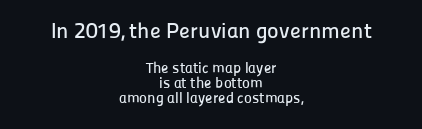
{"italic": "no", "underline": "no", "align": "center", "line_spacing": "tight", "line_spacing_ratio": 1.01, "letter_spacing": "normal", "letter_spacing_em": 0.0, "larger_block": "first", "size_ratio": 1.47, "glyph_px": 22}
